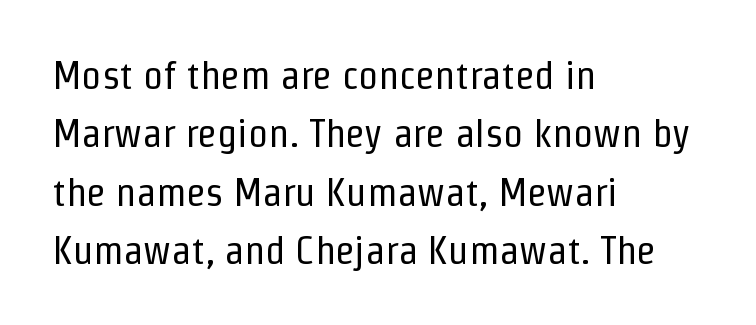
The image shows 40 px regular-weight, condensed sans-serif type, upright; set left-aligned, normal line spacing (1.46x), normal letter spacing, not underlined; low stroke contrast and a medium x-height.
